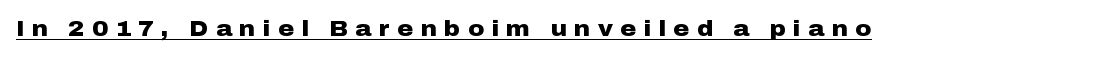
The specimen reads as upright at a glance. What stands out about the letter spacing? Its width — letters are far apart. Glance below the letters and you will spot a drawn line. How heavy is the stroke? Heavy — this is a bold.
